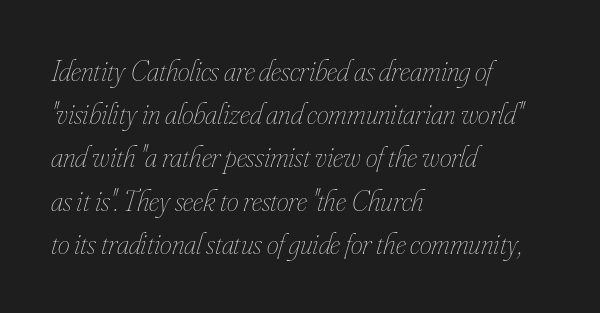
Q: Is the text bold? A: No.
Q: Is the text italic (slanted)? A: Yes, it leans right by about 16 degrees.
Q: Is the text underlined? A: No.
Q: How is the paragraph aligned? A: Left-aligned.
Q: Is the spacing between letters normal or unusually wide? A: Normal.
Q: Is the spacing between lines tight, normal or loose? A: Normal.
Q: Width (condensed, normal, or wide)? A: Condensed.
Q: Stroke contrast? A: Low.
Q: x-height? A: Small.
Q: Monospaced? A: No.
